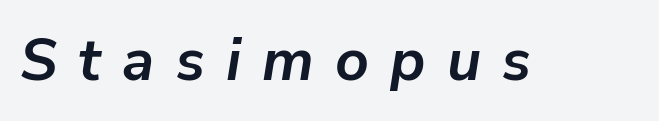
{"italic": "yes", "lean": "right", "slant_degrees": 9, "bold": "yes", "weight": "semibold", "width": "normal", "stroke_contrast": "low", "x_height": "medium", "monospaced": "no", "underline": "no", "letter_spacing": "wide", "letter_spacing_em": 0.36, "glyph_px": 59}
